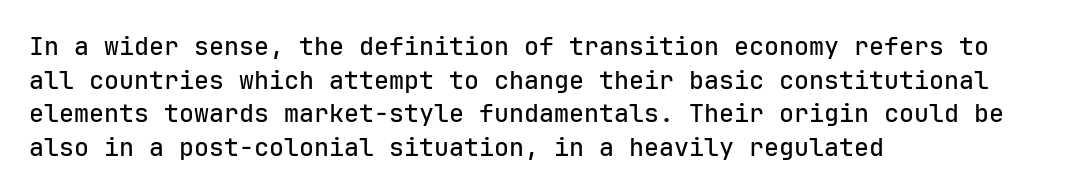
Caption: multi-line text, flush left, ragged right. The font's upright variant was chosen for this text. What stands out about the letter spacing? Nothing — it is the standard amount. Has an underline been added? It has not. This block has exactly the height ordinary leading produces.
